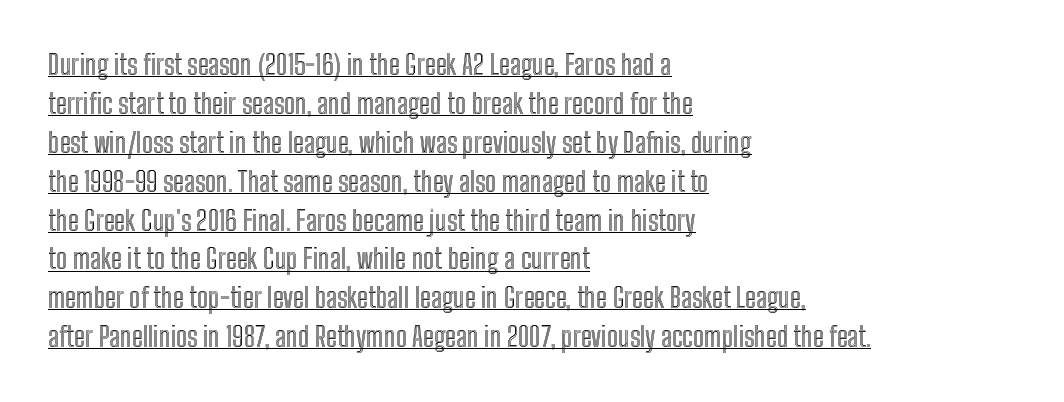
Q: Is the text italic (slanted)? A: No, it is upright.
Q: Is the text underlined? A: Yes.
Q: How is the paragraph aligned? A: Left-aligned.
Q: Is the spacing between letters normal or unusually wide? A: Normal.
Q: Is the spacing between lines tight, normal or loose? A: Normal.
